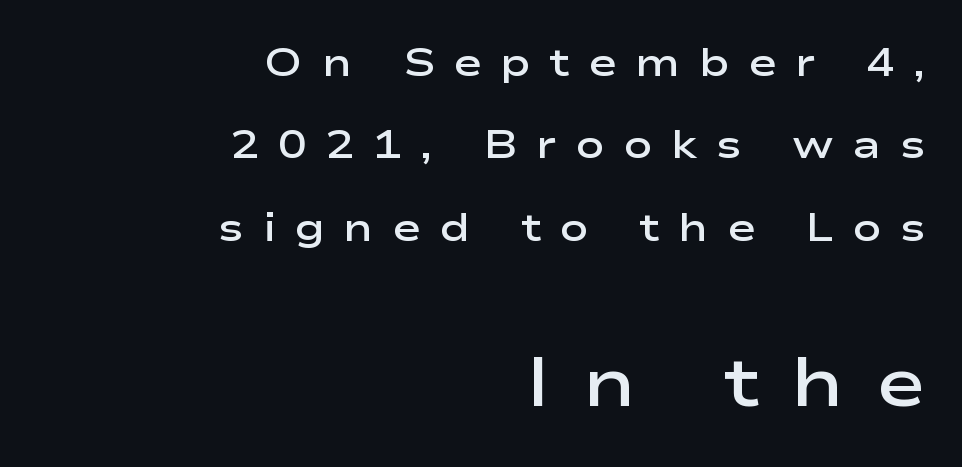
The image shows 68 px semibold, wide sans-serif type, upright; set right-aligned, loose line spacing (2.11x), unusually wide letter spacing (+0.47 em), not underlined; the second (bottom) block is 1.74x larger; low stroke contrast and a medium x-height.
